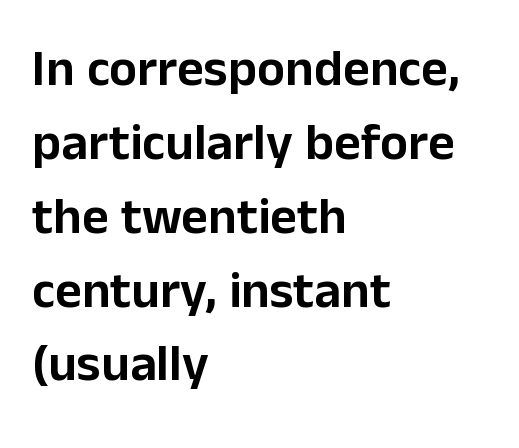
The image shows 52 px sans-serif type, upright; set left-aligned, normal line spacing (1.42x), normal letter spacing, not underlined; low stroke contrast and a medium x-height.
